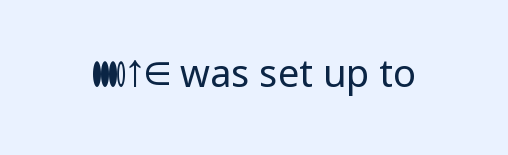
Q: Is the text bold? A: No.
Q: Is the text italic (slanted)? A: No, it is upright.
Q: Is the typeface a serif or a sans-serif typeface? A: Sans-serif.
Q: Is the text underlined? A: No.
Q: Is the spacing between letters normal or unusually wide? A: Normal.
Q: Width (condensed, normal, or wide)? A: Normal.
Q: Stroke contrast? A: Low.
Q: x-height? A: Medium.
Q: Monospaced? A: No.
